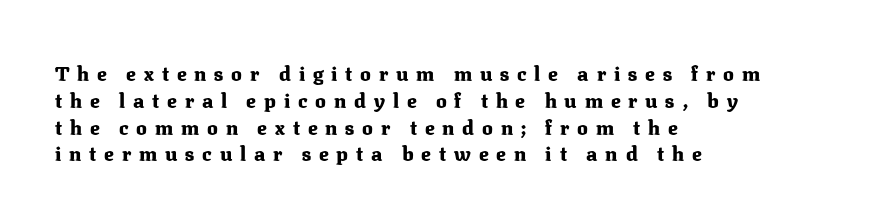
Does the copy run flush right? No — it runs flush left. Quick note: interline space is typical. Ascenders rise straight up at ninety degrees. Here the glyphs are tracked loosely, breaking word shapes into spaced letters. The glyphs are unaccompanied by any horizontal stroke below them. This is heavy type, rendered in bold.
